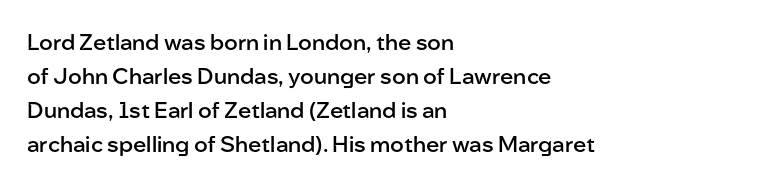
The image shows 22 px text type, upright; set left-aligned, normal line spacing (1.54x), normal letter spacing, not underlined.
